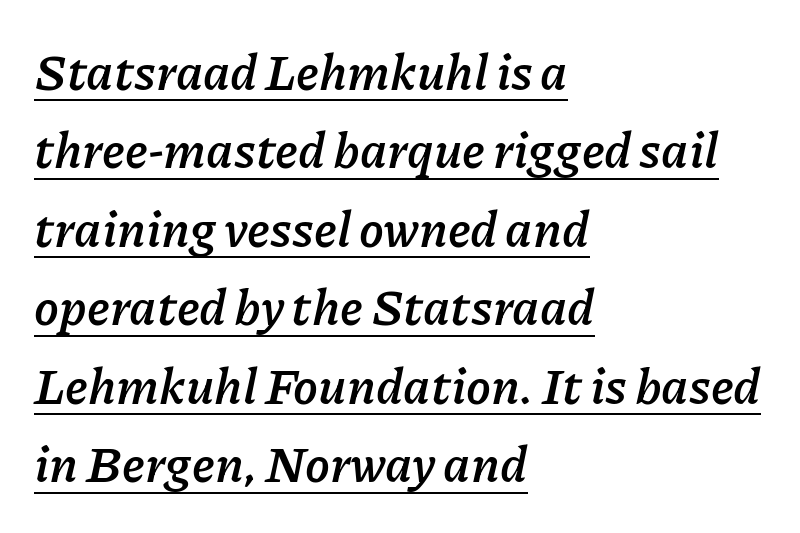
{"italic": "yes", "lean": "right", "slant_degrees": 11, "bold": "yes", "weight": "semibold", "width": "normal", "stroke_contrast": "low", "x_height": "medium", "monospaced": "no", "underline": "yes", "align": "left", "line_spacing": "normal", "line_spacing_ratio": 1.57, "letter_spacing": "normal", "letter_spacing_em": 0.0, "glyph_px": 50}
